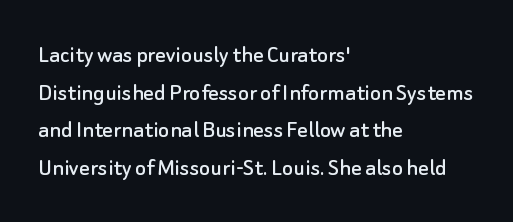
Q: Is the text italic (slanted)? A: No, it is upright.
Q: Is the text underlined? A: No.
Q: How is the paragraph aligned? A: Left-aligned.
Q: Is the spacing between letters normal or unusually wide? A: Normal.
Q: Is the spacing between lines tight, normal or loose? A: Normal.
